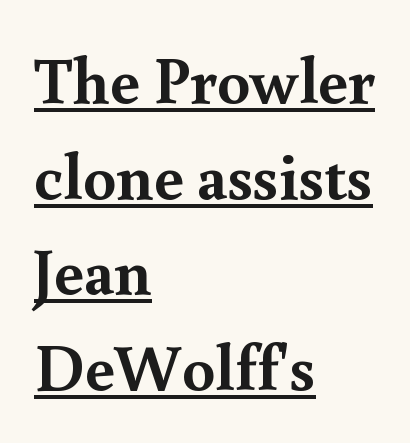
{"serif": "yes", "italic": "no", "bold": "yes", "weight": "semibold", "width": "normal", "x_height": "small", "monospaced": "no", "underline": "yes", "align": "left", "line_spacing": "normal", "line_spacing_ratio": 1.45, "letter_spacing": "normal", "letter_spacing_em": 0.0, "glyph_px": 66}
